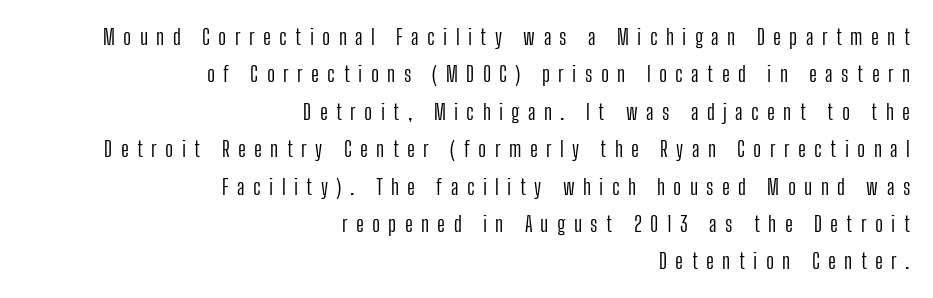
Q: Is the text bold? A: No.
Q: Is the text italic (slanted)? A: No, it is upright.
Q: Is the text underlined? A: No.
Q: How is the paragraph aligned? A: Right-aligned.
Q: Is the spacing between letters normal or unusually wide? A: Unusually wide.
Q: Is the spacing between lines tight, normal or loose? A: Normal.
